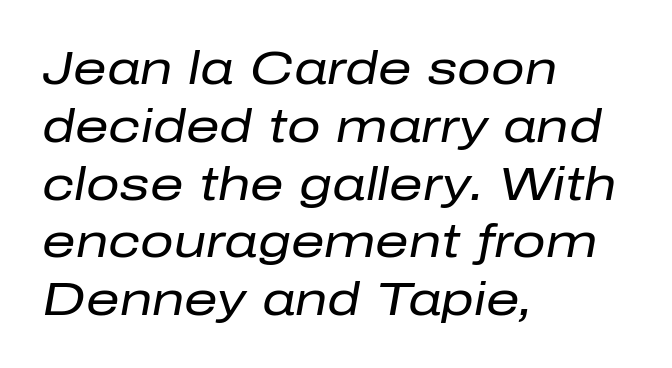
{"italic": "yes", "lean": "right", "slant_degrees": 10, "bold": "no", "weight": "regular", "width": "normal", "stroke_contrast": "low", "x_height": "medium", "monospaced": "no", "underline": "no", "align": "left", "line_spacing_ratio": 1.23, "letter_spacing": "normal", "letter_spacing_em": 0.0, "glyph_px": 47}
